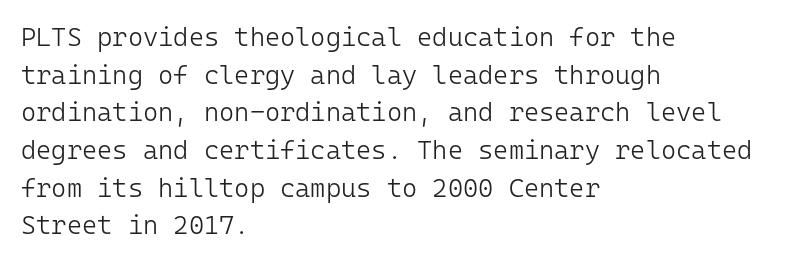
{"italic": "no", "bold": "no", "underline": "no", "align": "left", "line_spacing": "normal", "line_spacing_ratio": 1.45, "letter_spacing": "normal", "letter_spacing_em": 0.0, "glyph_px": 26}
